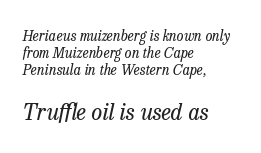
The image shows 22 px text type, italic (leaning right); set left-aligned, line spacing 1.22x, normal letter spacing, not underlined; the second (bottom) block is 1.57x larger.
